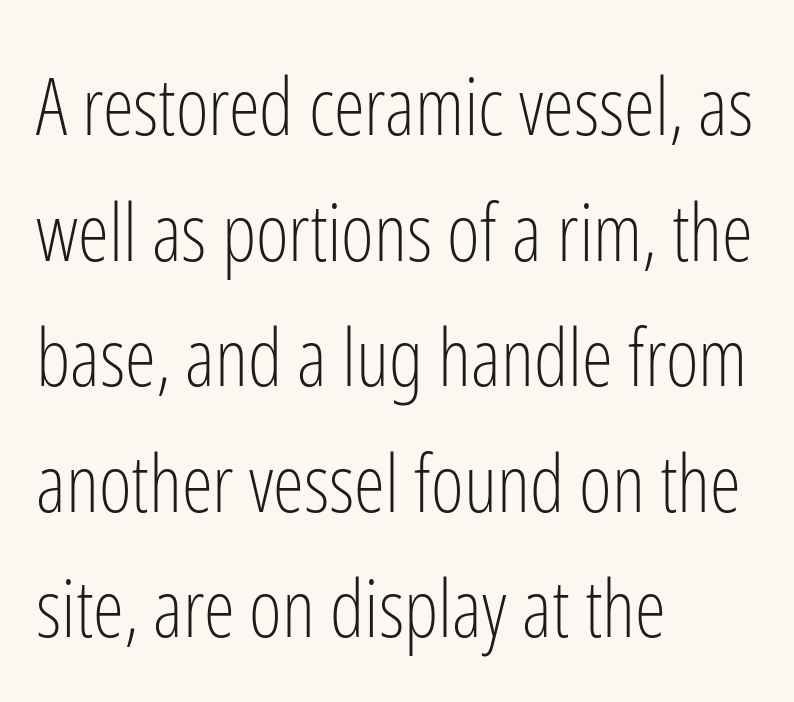
Q: Is the text bold? A: No.
Q: Is the text italic (slanted)? A: No, it is upright.
Q: Is the typeface a serif or a sans-serif typeface? A: Sans-serif.
Q: Is the text underlined? A: No.
Q: How is the paragraph aligned? A: Left-aligned.
Q: Is the spacing between letters normal or unusually wide? A: Normal.
Q: Is the spacing between lines tight, normal or loose? A: Normal.
Q: Width (condensed, normal, or wide)? A: Condensed.
Q: Stroke contrast? A: Low.
Q: x-height? A: Medium.
Q: Monospaced? A: No.
